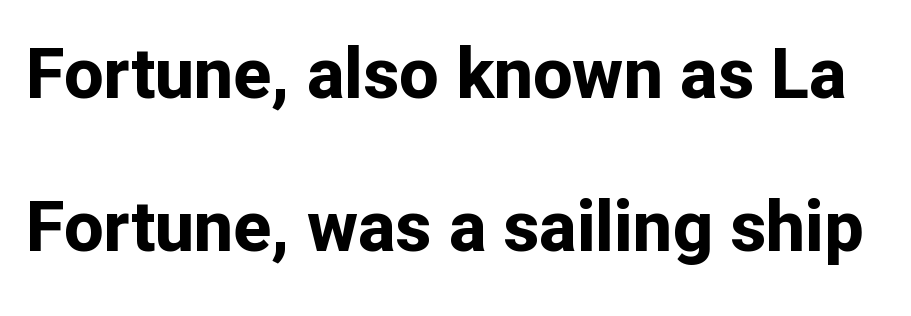
Q: Is the text bold? A: Yes.
Q: Is the text italic (slanted)? A: No, it is upright.
Q: Is the typeface a serif or a sans-serif typeface? A: Sans-serif.
Q: Is the text underlined? A: No.
Q: Is the spacing between letters normal or unusually wide? A: Normal.
Q: Is the spacing between lines tight, normal or loose? A: Loose.
Q: Width (condensed, normal, or wide)? A: Normal.
Q: Stroke contrast? A: Low.
Q: x-height? A: Medium.
Q: Monospaced? A: No.
